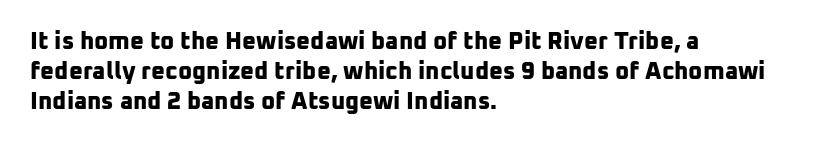
The image shows 24 px bold type; set left-aligned, line spacing 1.24x, normal letter spacing, not underlined.
